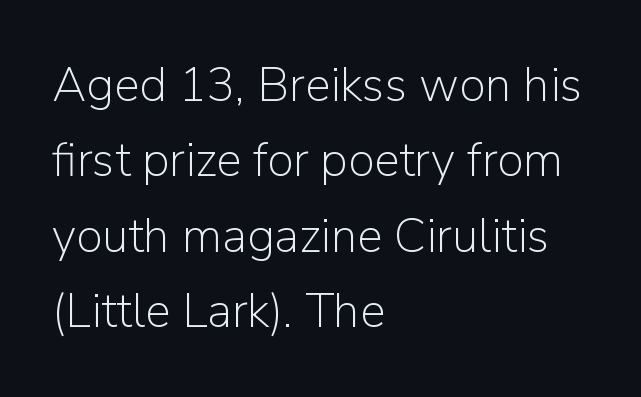
{"serif": "no", "italic": "no", "bold": "no", "weight": "light", "width": "normal", "stroke_contrast": "low", "x_height": "medium", "monospaced": "no", "underline": "no", "align": "left", "line_spacing": "normal", "line_spacing_ratio": 1.57, "letter_spacing": "normal", "letter_spacing_em": 0.0, "glyph_px": 48}
